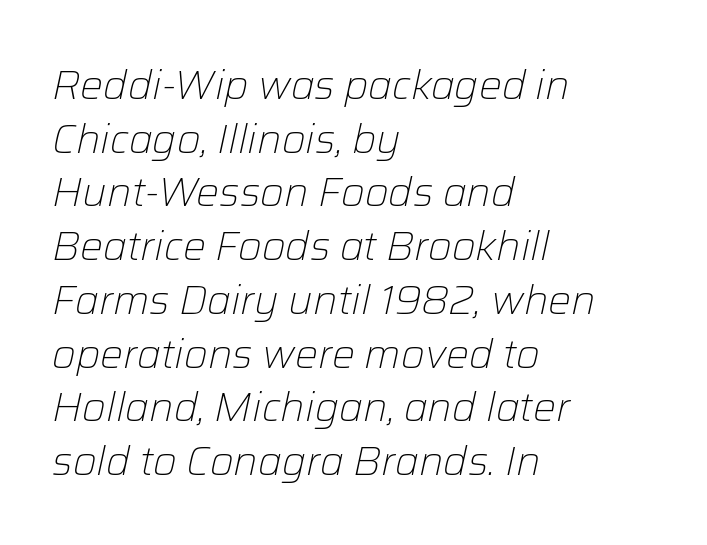
{"italic": "yes", "lean": "right", "slant_degrees": 12, "bold": "no", "weight": "light", "width": "normal", "stroke_contrast": "low", "x_height": "medium", "monospaced": "no", "underline": "no", "align": "left", "line_spacing": "normal", "line_spacing_ratio": 1.31, "letter_spacing": "normal", "letter_spacing_em": 0.0, "glyph_px": 41}
